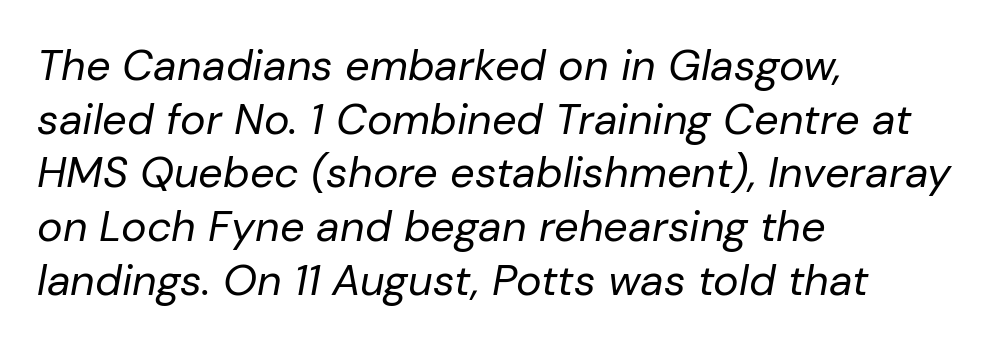
The image shows 43 px regular-weight type, italic (leaning right); set left-aligned, normal line spacing (1.25x), normal letter spacing, not underlined; low stroke contrast and a medium x-height.
